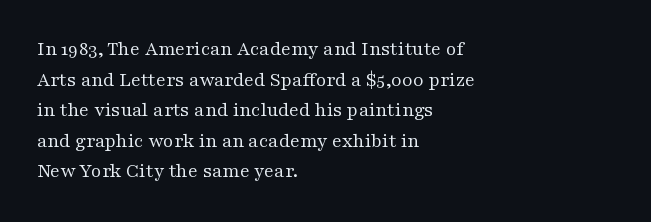
Q: Is the text bold? A: No.
Q: Is the text italic (slanted)? A: No, it is upright.
Q: Is the text underlined? A: No.
Q: How is the paragraph aligned? A: Left-aligned.
Q: Is the spacing between letters normal or unusually wide? A: Normal.
Q: Is the spacing between lines tight, normal or loose? A: Normal.
